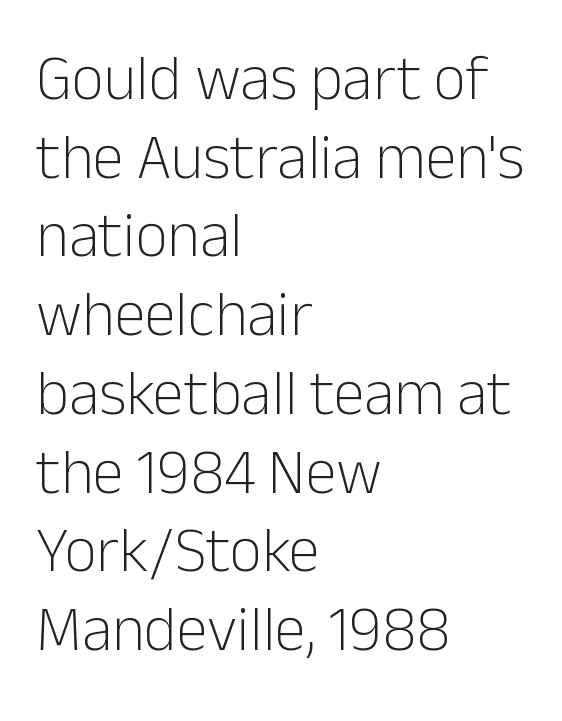
The image shows 63 px light sans-serif type, upright; set left-aligned, normal line spacing (1.25x), normal letter spacing, not underlined; low stroke contrast and a medium x-height.
